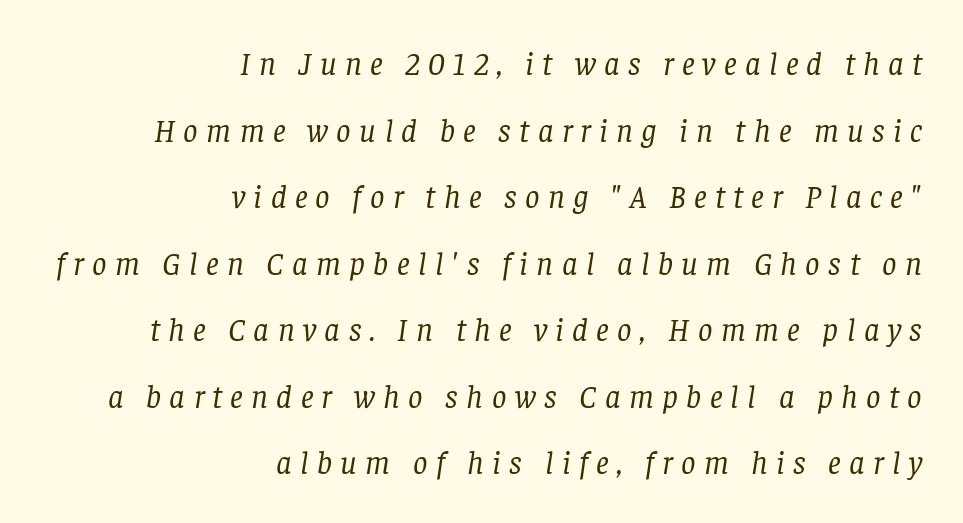
The image shows 32 px regular-weight serif type, italic (leaning right); set right-aligned, loose line spacing (2.08x), unusually wide letter spacing (+0.26 em), not underlined; low stroke contrast and a large x-height.
